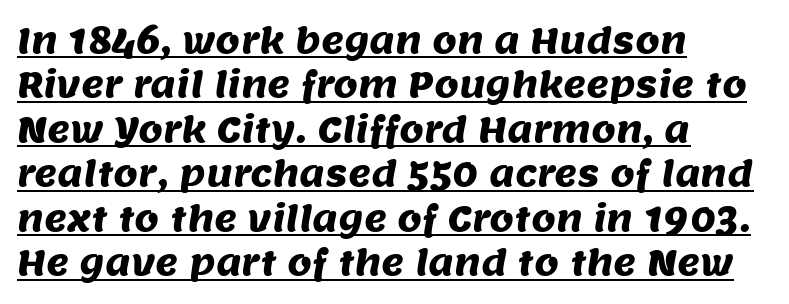
Compared with typical paragraphs, the rows here are spaced about the same. Honestly, the underline is the first thing you notice here. Characters follow at the spacing the type designer built in. Horizontally, the lines are justified to the leading edge only. Think of a printed novel: that variable character pitch is what you see here. Regarding serifs, this sample does without them.
